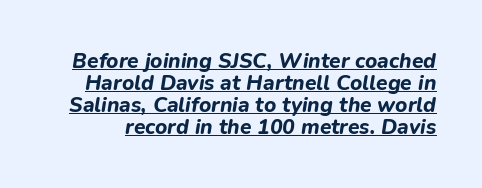
The image shows 21 px bold type, italic (leaning right); set tight line spacing (1.04x), normal letter spacing, underlined.
